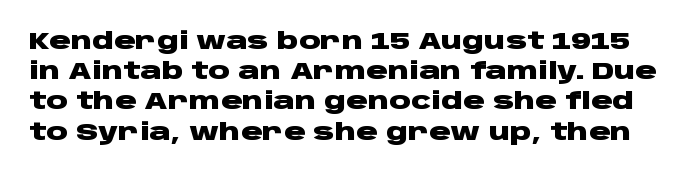
Q: Is the text bold? A: Yes.
Q: Is the text italic (slanted)? A: No, it is upright.
Q: Is the text underlined? A: No.
Q: Is the spacing between letters normal or unusually wide? A: Normal.
Q: Is the spacing between lines tight, normal or loose? A: Normal.
